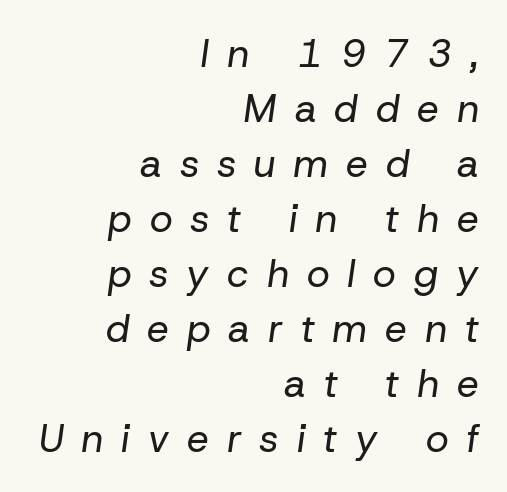
Is the letter spacing exaggerated? Yes — the characters are pushed far apart. The face used here is proportionally spaced, like ordinary book or web type. The strokes are not fattened; the text isn't bold. Style check: oblique. Is the block centered? No — it sits flush against the right margin. Normally led — the rows are evenly, conventionally spaced.
